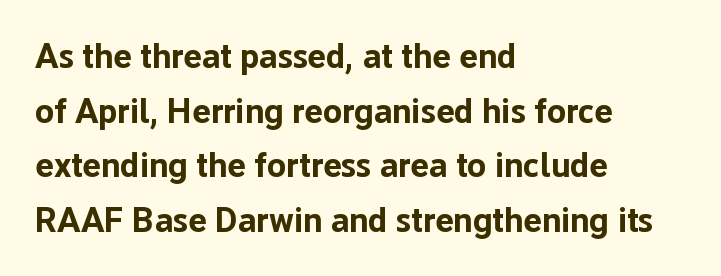
Q: Is the text bold? A: Yes.
Q: Is the text italic (slanted)? A: No, it is upright.
Q: Is the typeface a serif or a sans-serif typeface? A: Sans-serif.
Q: Is the text underlined? A: No.
Q: How is the paragraph aligned? A: Left-aligned.
Q: Is the spacing between letters normal or unusually wide? A: Normal.
Q: Is the spacing between lines tight, normal or loose? A: Normal.
Q: Width (condensed, normal, or wide)? A: Normal.
Q: Stroke contrast? A: Low.
Q: x-height? A: Medium.
Q: Monospaced? A: No.
